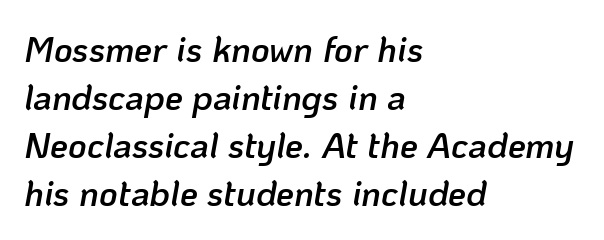
Characters follow at the spacing the type designer built in. Compared with ordinary roman type, these characters are visibly tilted. The space directly below the letters is spotless. The vertical gap from one line to the next is medium.
